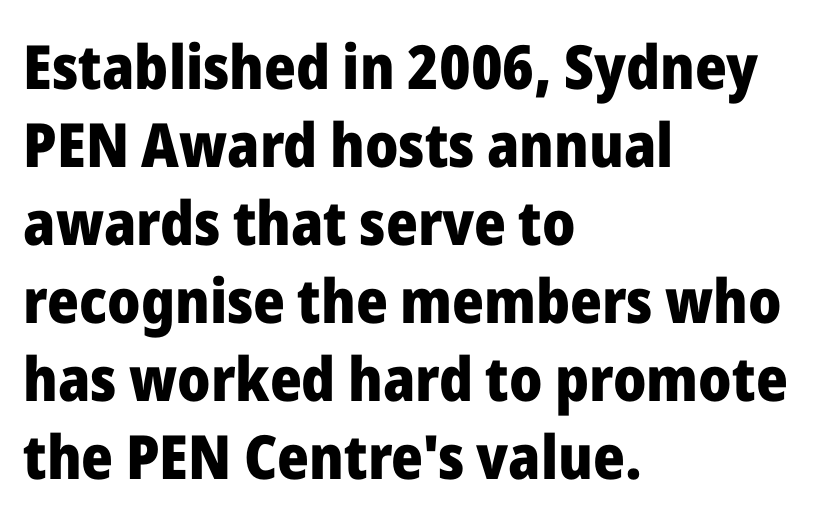
Q: Is the text bold? A: Yes.
Q: Is the text italic (slanted)? A: No, it is upright.
Q: Is the typeface a serif or a sans-serif typeface? A: Sans-serif.
Q: Is the text underlined? A: No.
Q: How is the paragraph aligned? A: Left-aligned.
Q: Is the spacing between letters normal or unusually wide? A: Normal.
Q: Is the spacing between lines tight, normal or loose? A: Normal.
Q: Width (condensed, normal, or wide)? A: Normal.
Q: Stroke contrast? A: Low.
Q: x-height? A: Medium.
Q: Monospaced? A: No.
